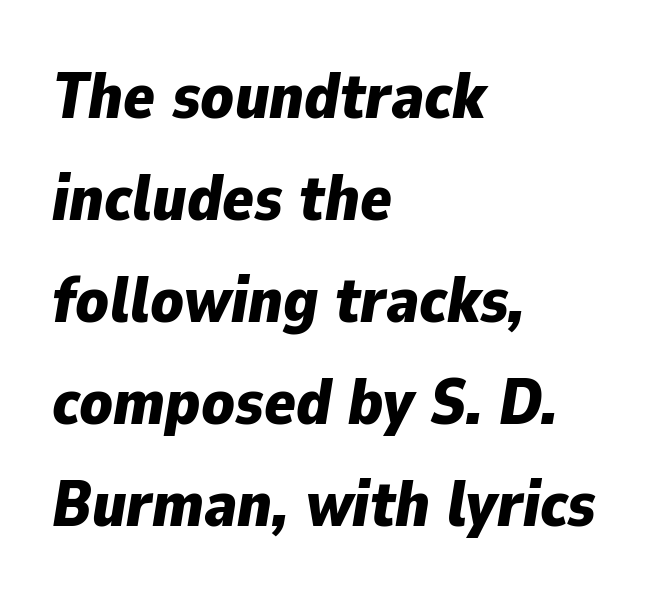
Q: Is the text bold? A: Yes.
Q: Is the text italic (slanted)? A: Yes, it leans right by about 9 degrees.
Q: Is the text underlined? A: No.
Q: How is the paragraph aligned? A: Left-aligned.
Q: Is the spacing between letters normal or unusually wide? A: Normal.
Q: Is the spacing between lines tight, normal or loose? A: Normal.
Q: Width (condensed, normal, or wide)? A: Normal.
Q: Stroke contrast? A: Low.
Q: x-height? A: Medium.
Q: Monospaced? A: No.
